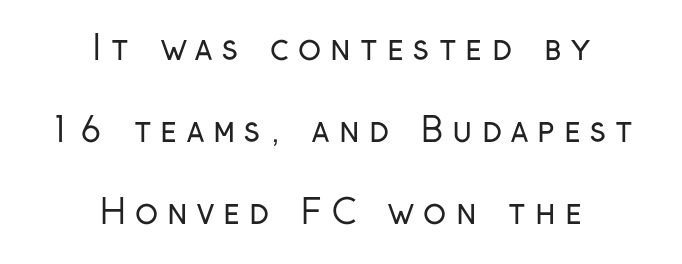
{"serif": "no", "italic": "no", "bold": "no", "weight": "regular", "width": "condensed", "stroke_contrast": "low", "x_height": "medium", "monospaced": "no", "underline": "no", "align": "center", "line_spacing": "loose", "line_spacing_ratio": 2.41, "letter_spacing": "wide", "letter_spacing_em": 0.27, "glyph_px": 34}
